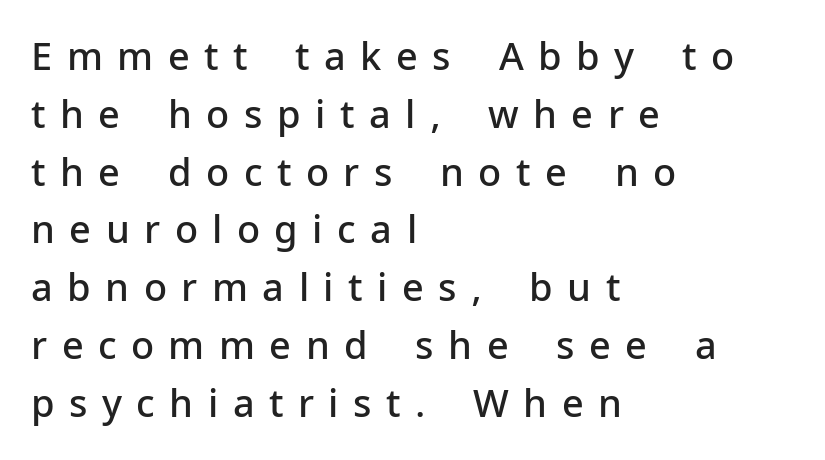
{"serif": "no", "italic": "no", "bold": "semi", "weight": "semibold", "width": "normal", "stroke_contrast": "low", "x_height": "medium", "monospaced": "no", "underline": "no", "align": "left", "line_spacing": "normal", "line_spacing_ratio": 1.52, "letter_spacing": "wide", "letter_spacing_em": 0.38, "glyph_px": 38}
